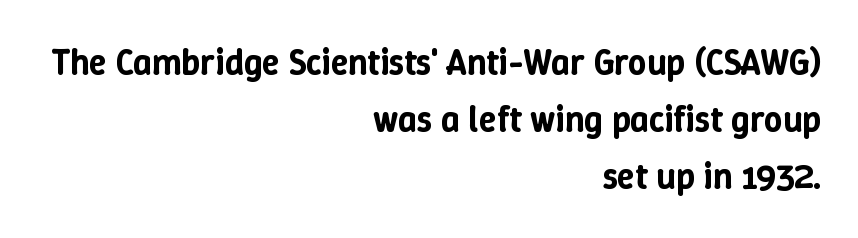
{"italic": "no", "width": "normal", "stroke_contrast": "low", "x_height": "medium", "monospaced": "no", "underline": "no", "align": "right", "line_spacing": "normal", "line_spacing_ratio": 1.59, "letter_spacing": "normal", "letter_spacing_em": 0.0, "glyph_px": 36}
